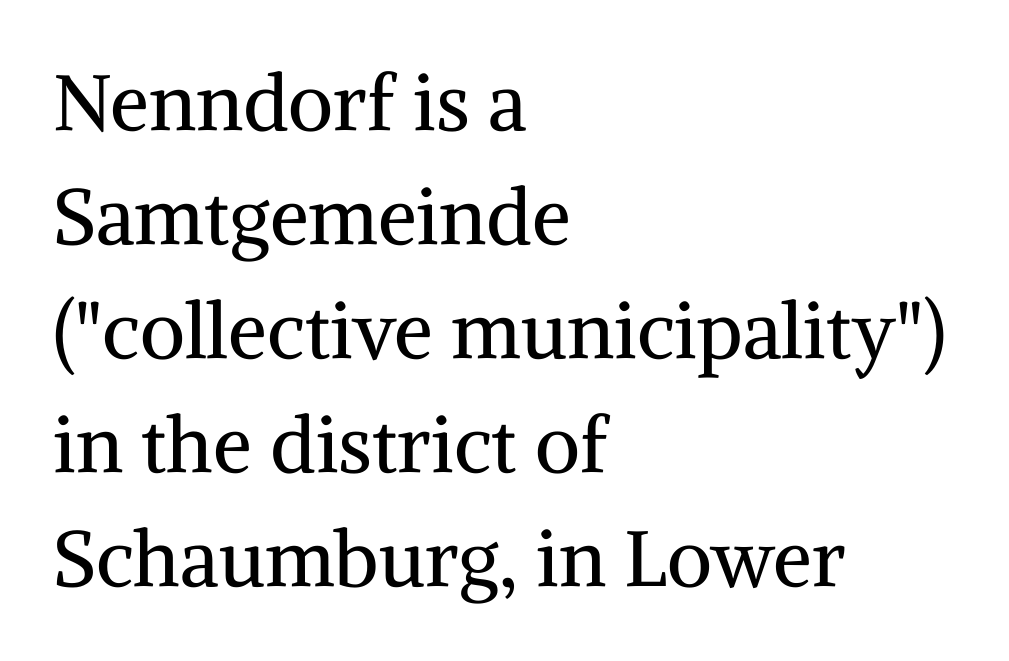
The axis of the letterforms is exactly vertical. The letters look calm and open, with moderate or lighter stems. Line spacing here is normal. This rendering employs a face with finishing strokes, i.e., a serif.
